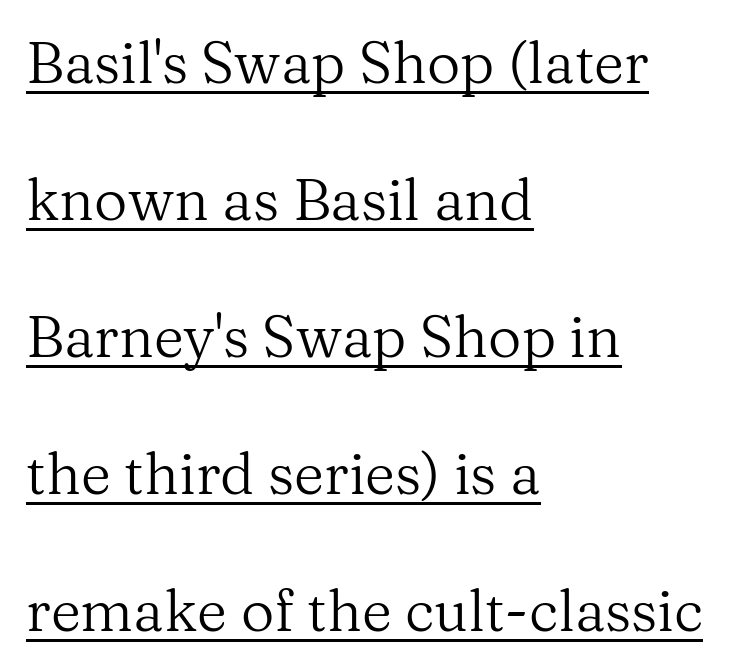
Q: Is the text bold? A: No.
Q: Is the text italic (slanted)? A: No, it is upright.
Q: Is the typeface a serif or a sans-serif typeface? A: Serif.
Q: Is the text underlined? A: Yes.
Q: How is the paragraph aligned? A: Left-aligned.
Q: Is the spacing between letters normal or unusually wide? A: Normal.
Q: Is the spacing between lines tight, normal or loose? A: Loose.
Q: Width (condensed, normal, or wide)? A: Normal.
Q: Stroke contrast? A: Medium.
Q: x-height? A: Medium.
Q: Monospaced? A: No.
